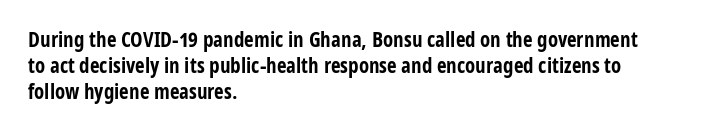
The image shows 21 px bold type, upright; set left-aligned, line spacing 1.24x, normal letter spacing, not underlined.
